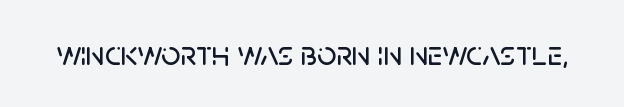
Typographically, this falls in the sans-serif category. Glyph-to-glyph distance matches everyday printed text. Quick note: not italic, upright. The zone under the glyphs is completely vacant.
